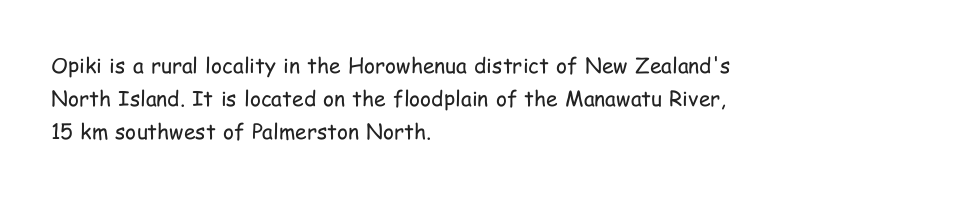
The image shows 21 px text type, upright; set left-aligned, normal line spacing (1.58x), normal letter spacing, not underlined.
